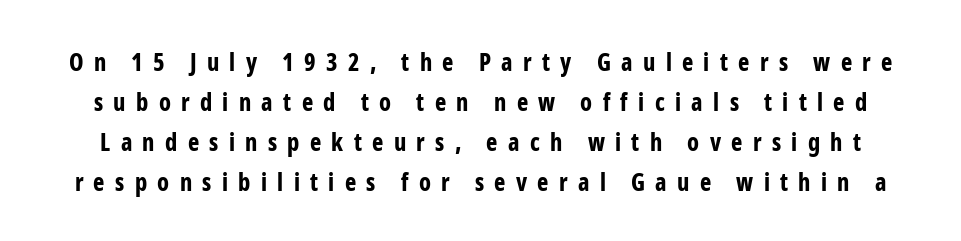
Q: Is the text bold? A: Yes.
Q: Is the text italic (slanted)? A: No, it is upright.
Q: Is the text underlined? A: No.
Q: Is the spacing between letters normal or unusually wide? A: Unusually wide.
Q: Is the spacing between lines tight, normal or loose? A: Normal.
